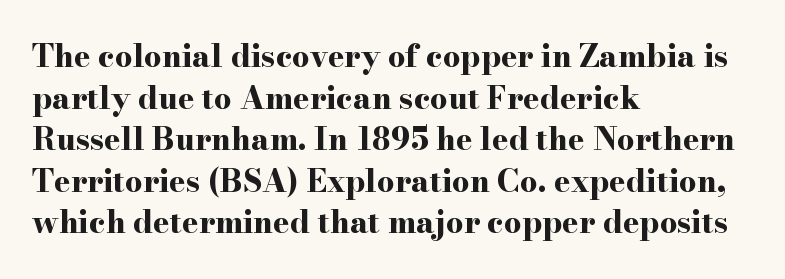
Q: Is the text bold? A: Yes.
Q: Is the text italic (slanted)? A: No, it is upright.
Q: Is the typeface a serif or a sans-serif typeface? A: Serif.
Q: Is the text underlined? A: No.
Q: How is the paragraph aligned? A: Left-aligned.
Q: Is the spacing between letters normal or unusually wide? A: Normal.
Q: Is the spacing between lines tight, normal or loose? A: Normal.
Q: Width (condensed, normal, or wide)? A: Wide.
Q: Stroke contrast? A: High.
Q: x-height? A: Small.
Q: Monospaced? A: No.
